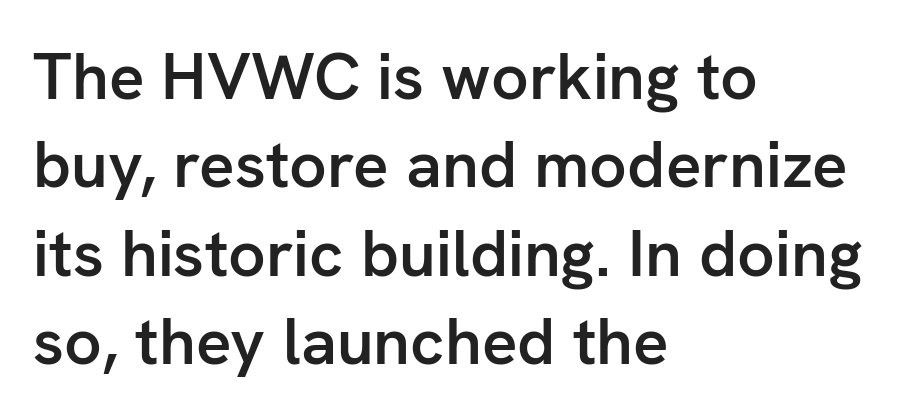
{"serif": "no", "italic": "no", "bold": "semi", "weight": "semibold", "width": "normal", "stroke_contrast": "low", "x_height": "medium", "monospaced": "no", "underline": "no", "align": "left", "line_spacing": "normal", "line_spacing_ratio": 1.34, "letter_spacing": "normal", "letter_spacing_em": 0.0, "glyph_px": 66}
